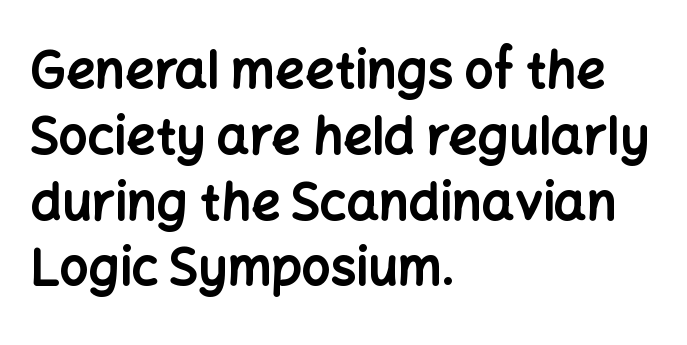
{"serif": "no", "italic": "no", "bold": "yes", "weight": "bold", "width": "normal", "stroke_contrast": "low", "x_height": "medium", "monospaced": "no", "underline": "no", "align": "left", "line_spacing": "normal", "line_spacing_ratio": 1.29, "letter_spacing": "normal", "letter_spacing_em": 0.0, "glyph_px": 51}
